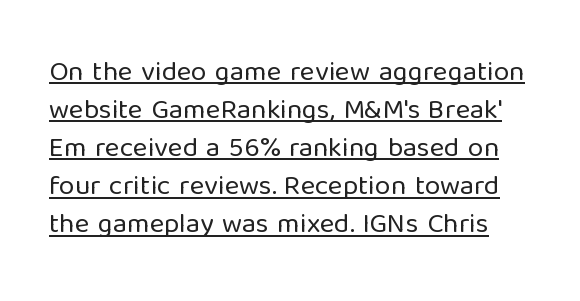
{"serif": "no", "italic": "no", "bold": "no", "weight": "regular", "width": "normal", "stroke_contrast": "low", "x_height": "medium", "monospaced": "no", "underline": "yes", "line_spacing": "normal", "line_spacing_ratio": 1.36, "letter_spacing": "normal", "letter_spacing_em": 0.0, "glyph_px": 28}
